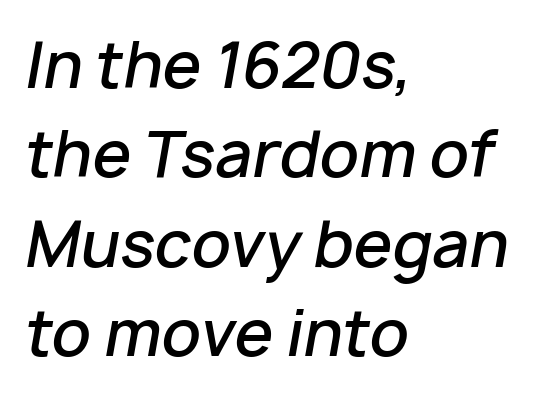
{"italic": "yes", "lean": "right", "slant_degrees": 10, "bold": "semi", "weight": "semibold", "width": "normal", "stroke_contrast": "low", "x_height": "medium", "monospaced": "no", "underline": "no", "align": "left", "line_spacing": "normal", "line_spacing_ratio": 1.44, "letter_spacing": "normal", "letter_spacing_em": 0.0, "glyph_px": 62}
